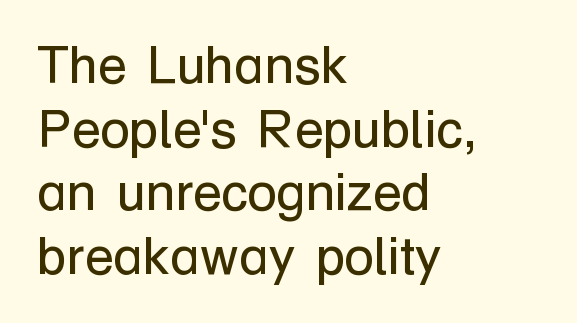
Q: Is the text bold? A: No.
Q: Is the text italic (slanted)? A: No, it is upright.
Q: Is the typeface a serif or a sans-serif typeface? A: Sans-serif.
Q: Is the text underlined? A: No.
Q: How is the paragraph aligned? A: Left-aligned.
Q: Is the spacing between letters normal or unusually wide? A: Normal.
Q: Width (condensed, normal, or wide)? A: Normal.
Q: Stroke contrast? A: Low.
Q: x-height? A: Medium.
Q: Monospaced? A: No.
